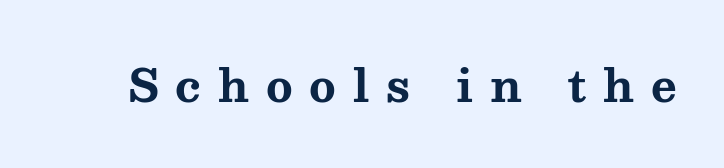
The image shows 44 px bold, wide serif type, upright; set unusually wide letter spacing (+0.38 em), not underlined; medium stroke contrast and a medium x-height.
